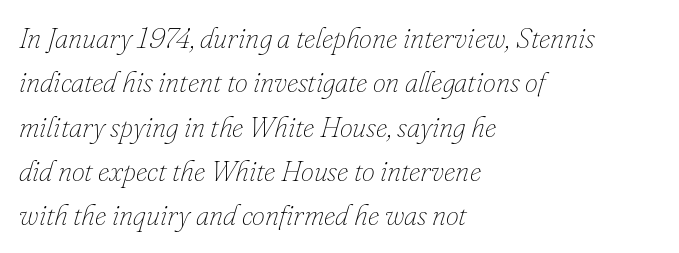
Q: Is the text bold? A: No.
Q: Is the text italic (slanted)? A: Yes, it leans right by about 16 degrees.
Q: Is the text underlined? A: No.
Q: How is the paragraph aligned? A: Left-aligned.
Q: Is the spacing between letters normal or unusually wide? A: Normal.
Q: Is the spacing between lines tight, normal or loose? A: Normal.
Q: Width (condensed, normal, or wide)? A: Normal.
Q: Stroke contrast? A: Low.
Q: x-height? A: Small.
Q: Monospaced? A: No.
